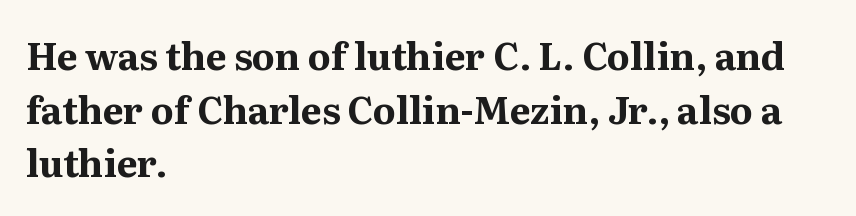
{"serif": "yes", "italic": "no", "bold": "yes", "weight": "bold", "width": "normal", "stroke_contrast": "medium", "x_height": "medium", "monospaced": "no", "underline": "no", "align": "left", "line_spacing": "normal", "line_spacing_ratio": 1.45, "letter_spacing": "normal", "letter_spacing_em": 0.0, "glyph_px": 37}
